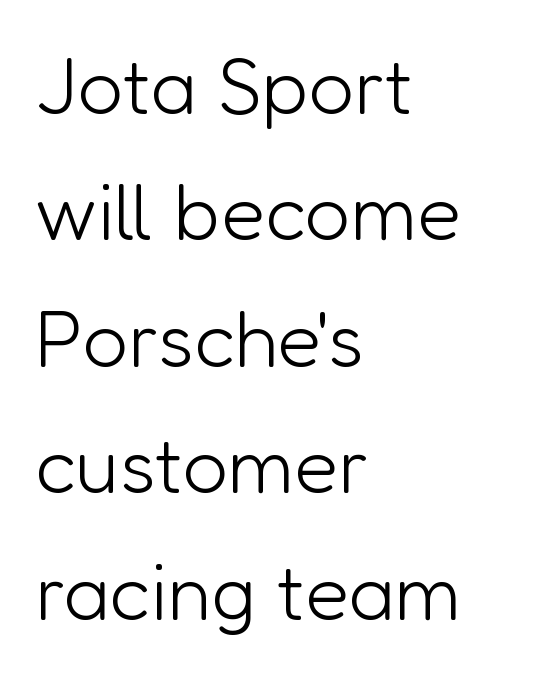
The image shows 80 px light sans-serif type, upright; set left-aligned, normal line spacing (1.58x), normal letter spacing, not underlined; low stroke contrast and a medium x-height.
